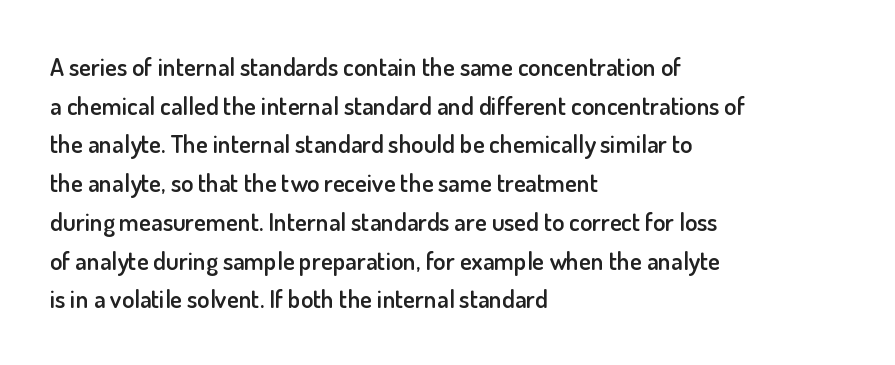
Q: Is the text bold? A: Semi-bold.
Q: Is the text italic (slanted)? A: No, it is upright.
Q: Is the text underlined? A: No.
Q: How is the paragraph aligned? A: Left-aligned.
Q: Is the spacing between letters normal or unusually wide? A: Normal.
Q: Is the spacing between lines tight, normal or loose? A: Normal.
